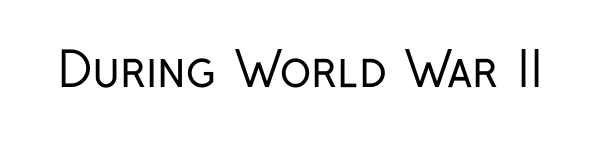
Unbolded letterforms with no extra heft. Is this a fixed-width face? No — the glyphs have proportional, varying widths. Ascenders rise straight up at ninety degrees. The passage shown is typeset with a sans-serif family. A typesetter would call this zero additional tracking.
